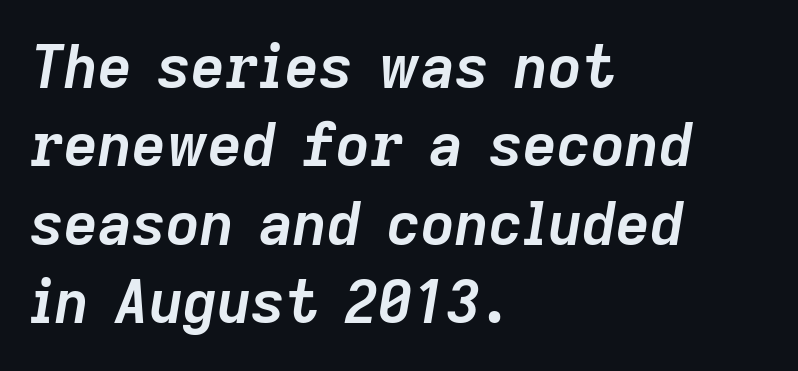
Each letter keeps its own natural width here, so spacing adapts to shape. These lines carry a lot of weight — the face is fully bold. Observe the ordinary spacing: letters are neighbours, not strangers. Summary of vertical rhythm: regular, with standard interline spacing. Notice how the stems are inclined rather than vertical — that's the hallmark of italics.
